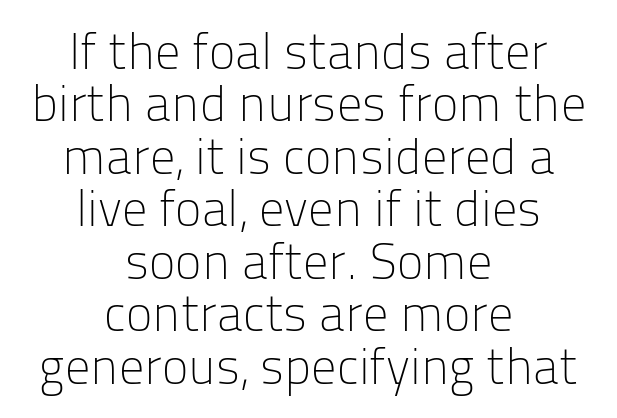
{"serif": "no", "italic": "no", "bold": "no", "weight": "light", "width": "normal", "stroke_contrast": "low", "x_height": "medium", "monospaced": "no", "underline": "no", "align": "center", "line_spacing": "tight", "line_spacing_ratio": 1.05, "letter_spacing": "normal", "letter_spacing_em": 0.0, "glyph_px": 50}
